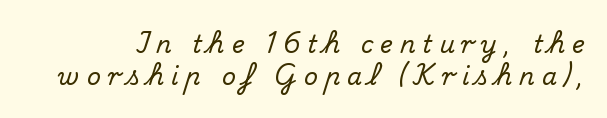
{"underline": "no", "line_spacing": "normal", "line_spacing_ratio": 1.35, "letter_spacing": "wide", "letter_spacing_em": 0.29, "glyph_px": 24}
